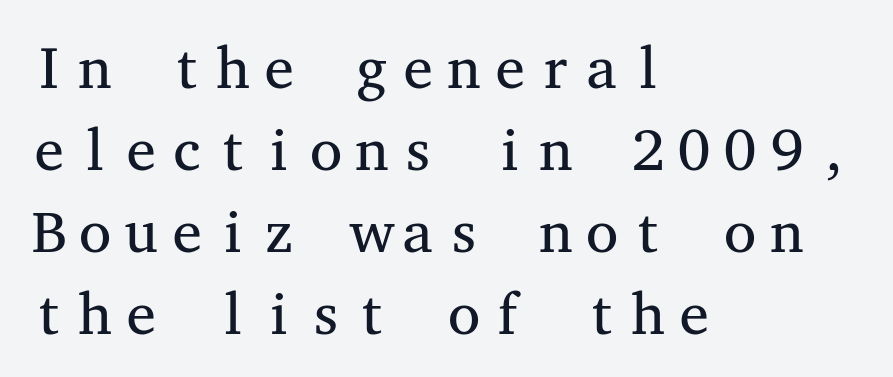
The passage shown is typeset with a serif family. Notice how the stems are strictly vertical — no italics here. The area under the type is left untouched. A classic flush-left, rag-right setting is used for this passage.
